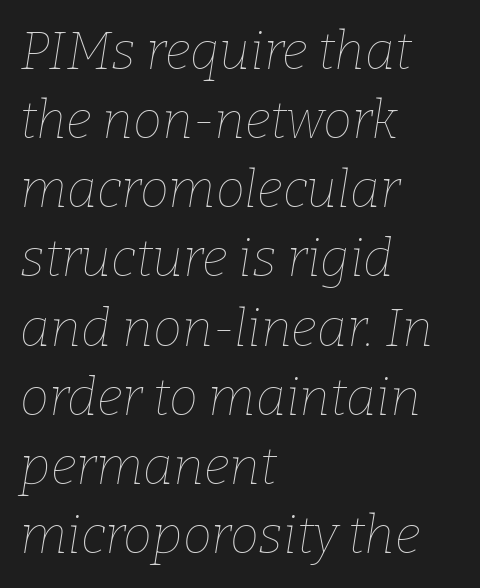
{"italic": "yes", "lean": "right", "slant_degrees": 9, "bold": "no", "weight": "thin", "width": "normal", "stroke_contrast": "low", "x_height": "medium", "monospaced": "no", "underline": "no", "align": "left", "line_spacing": "normal", "line_spacing_ratio": 1.33, "letter_spacing": "normal", "letter_spacing_em": 0.0, "glyph_px": 52}
